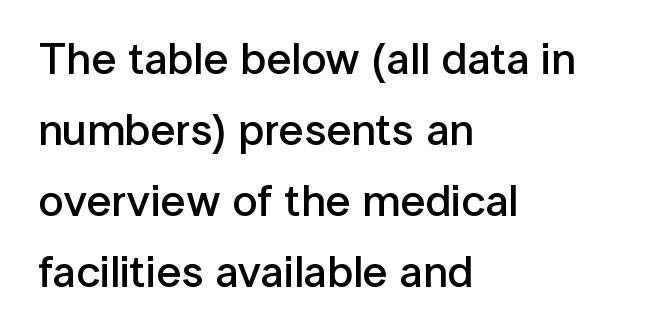
Q: Is the text bold? A: Semi-bold.
Q: Is the text italic (slanted)? A: No, it is upright.
Q: Is the typeface a serif or a sans-serif typeface? A: Sans-serif.
Q: Is the text underlined? A: No.
Q: How is the paragraph aligned? A: Left-aligned.
Q: Is the spacing between letters normal or unusually wide? A: Normal.
Q: Is the spacing between lines tight, normal or loose? A: Normal.
Q: Width (condensed, normal, or wide)? A: Normal.
Q: Stroke contrast? A: Low.
Q: x-height? A: Medium.
Q: Monospaced? A: No.
